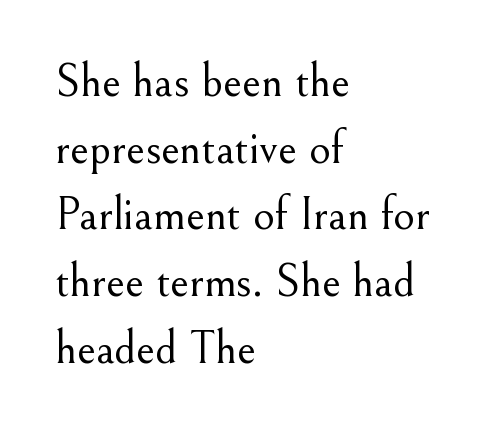
Q: Is the text bold? A: No.
Q: Is the text italic (slanted)? A: No, it is upright.
Q: Is the typeface a serif or a sans-serif typeface? A: Serif.
Q: Is the text underlined? A: No.
Q: How is the paragraph aligned? A: Left-aligned.
Q: Is the spacing between letters normal or unusually wide? A: Normal.
Q: Is the spacing between lines tight, normal or loose? A: Normal.
Q: Width (condensed, normal, or wide)? A: Normal.
Q: Stroke contrast? A: Medium.
Q: x-height? A: Small.
Q: Monospaced? A: No.
